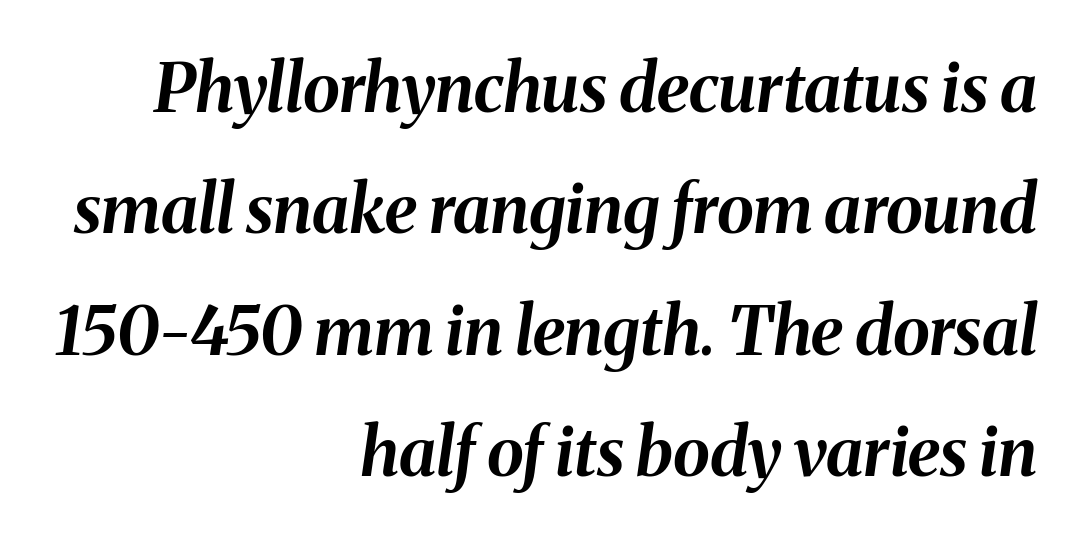
Standard letterfit; no display-style spreading of the glyphs. Stroke thickness is high; the sample reads as a true bold. If you drew a ruler down the right edge, every line would touch it. Is this a fixed-width face? No — the glyphs have proportional, varying widths.
